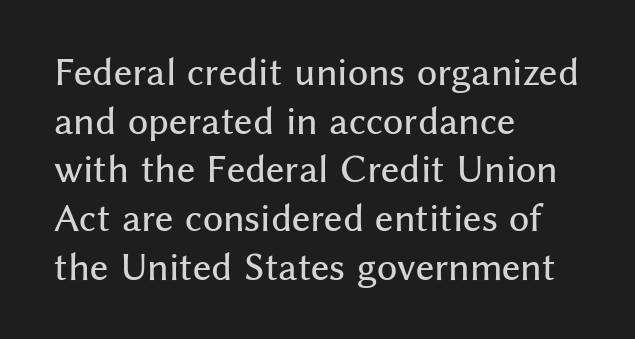
Check where the strokes stop: nothing finishes them off — pure sans. In terms of letterspacing, this is plain default setting. The lettering stays uniformly vertical, giving the passage a roman look. The lines are quadded left. Does the leading feel generous? No, just average. Each letter keeps its own natural width here, so spacing adapts to shape.
